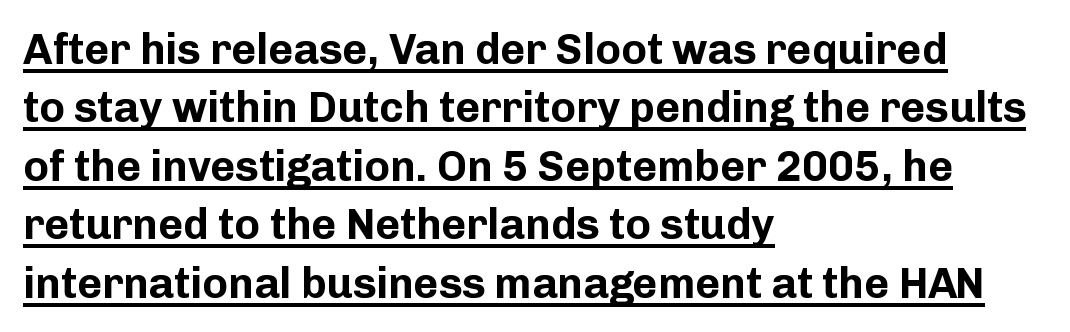
Typographic density is high because the face is bold. The face used here is proportionally spaced, like ordinary book or web type. Short note: letters normally spaced. Every character sits straight up, as roman type does. Observe the absence of serifs on each vertical stroke in this sample. Looks like someone drew a line under every word here.
